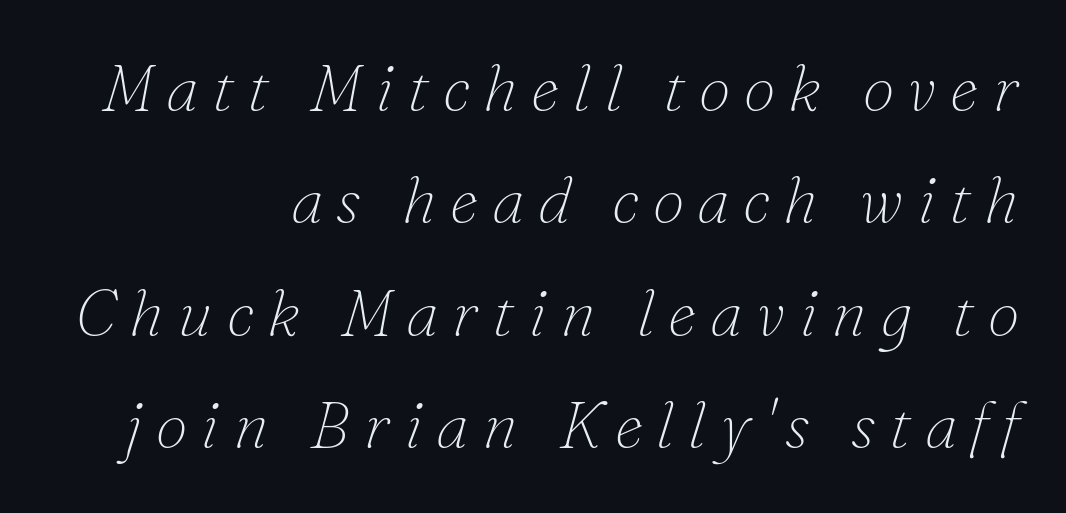
Varying glyph widths throughout — classic text-font behaviour. Any mark beneath the type? The region is blank. Reading down the block, your eye finds every line finishing at a fixed right position. Compared with ordinary roman type, these characters are visibly tilted. Letterform terminals end in serifs throughout the passage. Caption: expanded tracking, letters set apart.
